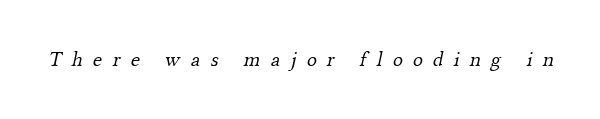
Q: Is the text bold? A: No.
Q: Is the text underlined? A: No.
Q: Is the spacing between letters normal or unusually wide? A: Unusually wide.
